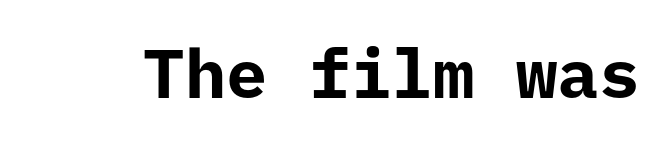
The image shows 69 px bold sans-serif type, upright; set normal letter spacing, not underlined; low stroke contrast and a medium x-height.
